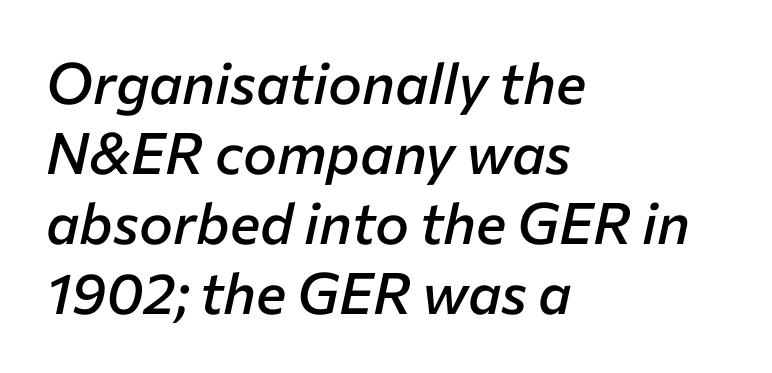
Casual observation: everything's shoved over to the left. You could not count columns in this text — the font is proportionally spaced. Just letters on the line, the space beneath them empty. This is moderately heavy type, rendered in semibold. The letterforms sit shoulder to shoulder at normal distance. The lettering tilts uniformly, giving the passage an italic look.
